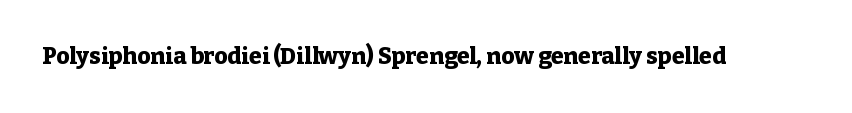
{"italic": "no", "bold": "yes", "underline": "no", "letter_spacing": "normal", "letter_spacing_em": 0.0, "glyph_px": 23}
